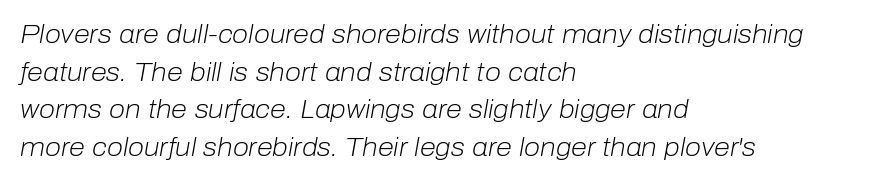
Q: Is the text bold? A: No.
Q: Is the text italic (slanted)? A: Yes, it leans right by about 10 degrees.
Q: Is the text underlined? A: No.
Q: How is the paragraph aligned? A: Left-aligned.
Q: Is the spacing between letters normal or unusually wide? A: Normal.
Q: Is the spacing between lines tight, normal or loose? A: Normal.
